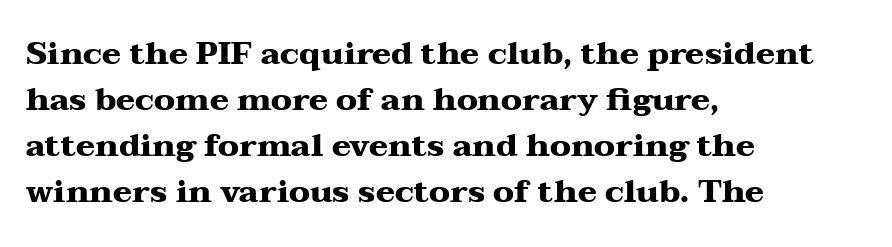
Do the characters align in a grid? No, the font is proportional. Students, this is bold: see how much ink each stroke carries. Italic? Not at all — the glyphs are vertical. Regular leading. The face used here is seriffed, in the tradition of book romans.
